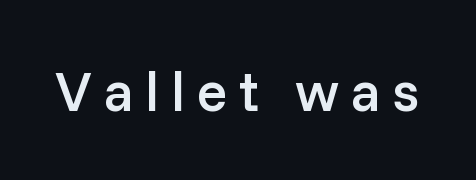
{"serif": "no", "italic": "no", "bold": "semi", "weight": "semibold", "width": "normal", "stroke_contrast": "low", "x_height": "medium", "monospaced": "no", "underline": "no", "letter_spacing": "wide", "letter_spacing_em": 0.21, "glyph_px": 56}
